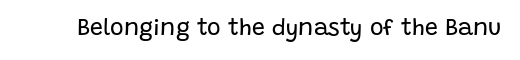
The type is set solid horizontally, with unmodified tracking. Words float on clear page, feet unadorned. A quiet, ordinary-to-light weight characterises the typeface. The type sits square on the baseline with zero lean.
